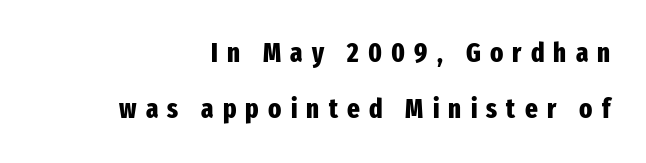
{"italic": "no", "bold": "yes", "underline": "no", "line_spacing": "loose", "line_spacing_ratio": 2.08, "letter_spacing": "wide", "letter_spacing_em": 0.34, "glyph_px": 27}
